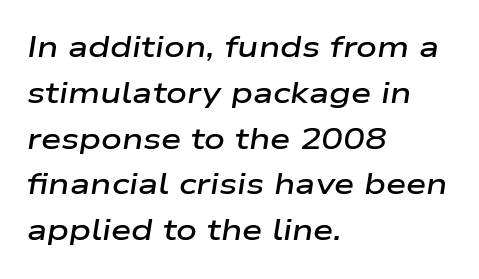
The image shows 29 px semibold, wide type, italic (leaning right); set left-aligned, normal line spacing (1.58x), normal letter spacing, not underlined; low stroke contrast and a medium x-height.
